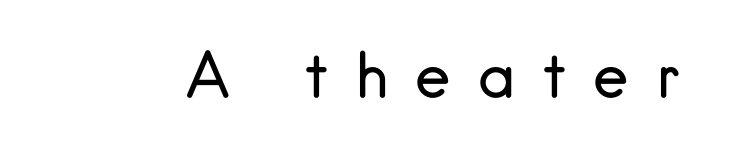
The tracking jumps out immediately: characters are airy and widely separated. Bold? No — there's no thickening of the strokes. No italicization has been applied; the sample stays upright. Stroke terminals: plain, sans-serif. Note the varied advance widths — an 'i' is clearly narrower than an 'm'. Has an underline been added? It has not.
